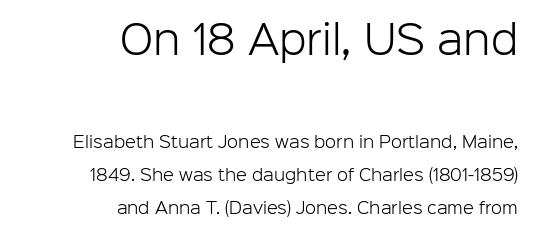
The image shows 39 px light sans-serif type, upright; set right-aligned, loose line spacing (2.07x), normal letter spacing, not underlined; the first (top) block is 2.44x larger; low stroke contrast and a medium x-height.
